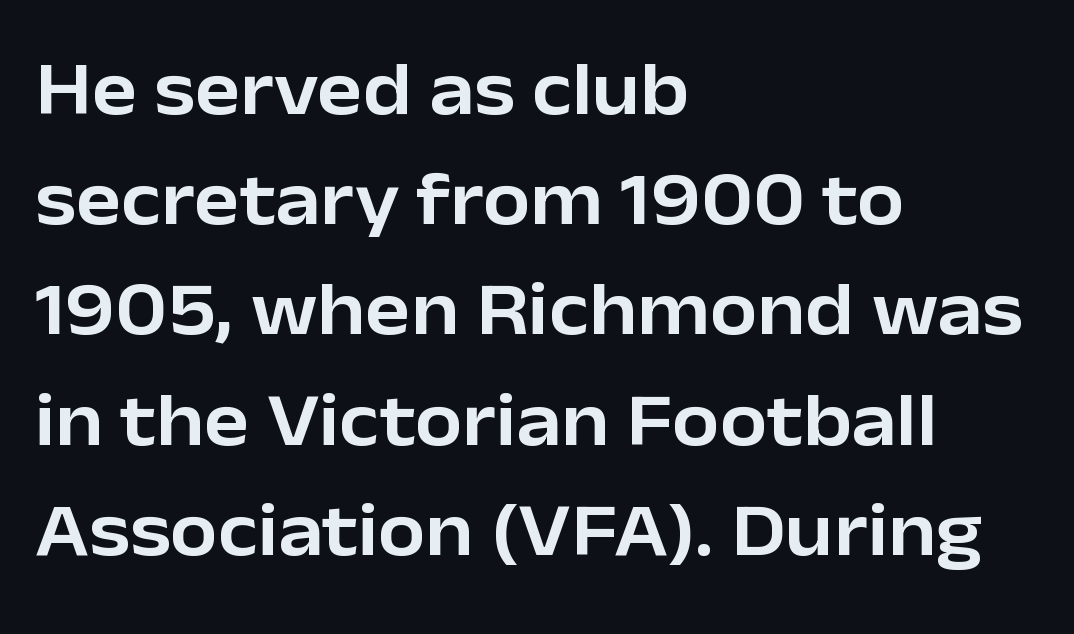
Does the type have serifs? No, each stem ends abruptly. Is this a fixed-width face? No — the glyphs have proportional, varying widths. These lines stack with their left ends in a neat column. The zone under the glyphs is completely vacant.
